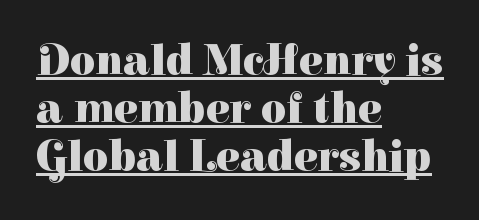
{"serif": "yes", "italic": "no", "bold": "yes", "weight": "heavy", "width": "normal", "stroke_contrast": "high", "x_height": "medium", "monospaced": "no", "underline": "yes", "align": "left", "line_spacing": "tight", "line_spacing_ratio": 1.09, "letter_spacing": "normal", "letter_spacing_em": 0.0, "glyph_px": 44}
